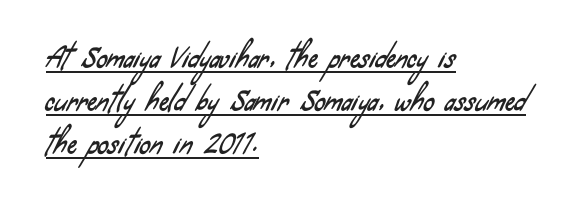
Q: Is the text underlined? A: Yes.
Q: How is the paragraph aligned? A: Left-aligned.
Q: Is the spacing between letters normal or unusually wide? A: Normal.
Q: Is the spacing between lines tight, normal or loose? A: Normal.
